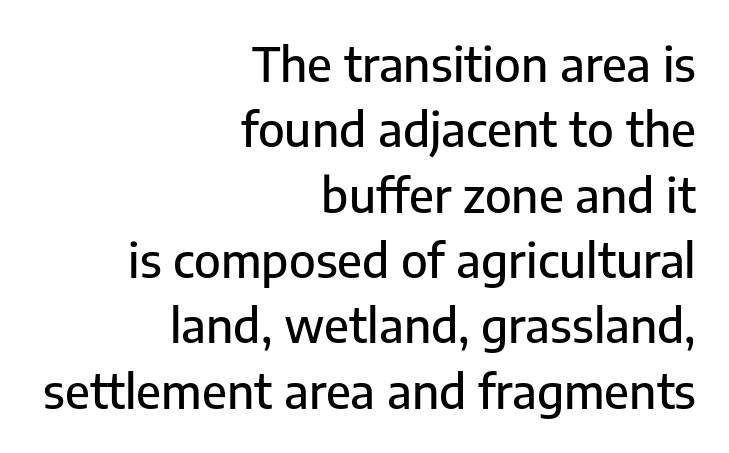
The paragraph shown leans on its right margin. Tracking here is standard; glyphs follow each other at the usual distance. Designer's note — italics off, roman on. Look at the bottom of the vertical strokes: they stop flat, with no serifs.
